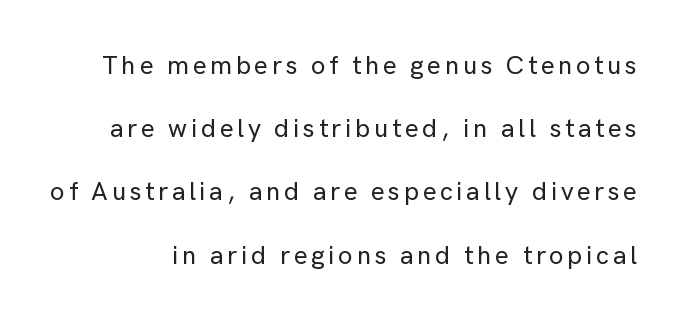
{"italic": "no", "underline": "no", "line_spacing": "loose", "line_spacing_ratio": 2.43, "glyph_px": 26}
